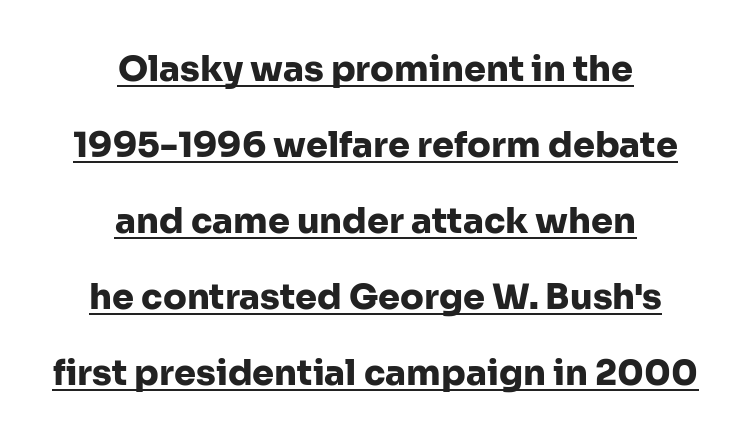
The image shows 35 px heavy sans-serif type, upright; set centered, loose line spacing (2.17x), normal letter spacing, underlined; low stroke contrast and a medium x-height.
